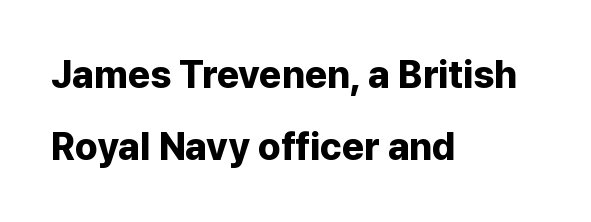
Q: Is the text bold? A: Yes.
Q: Is the text italic (slanted)? A: No, it is upright.
Q: Is the typeface a serif or a sans-serif typeface? A: Sans-serif.
Q: Is the text underlined? A: No.
Q: How is the paragraph aligned? A: Left-aligned.
Q: Is the spacing between letters normal or unusually wide? A: Normal.
Q: Is the spacing between lines tight, normal or loose? A: Loose.
Q: Width (condensed, normal, or wide)? A: Normal.
Q: Stroke contrast? A: Low.
Q: x-height? A: Medium.
Q: Monospaced? A: No.
